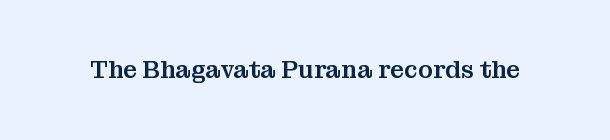
Observe the ordinary spacing: letters are neighbours, not strangers. Underline: absent. Rendered with straight, roman letterforms.
